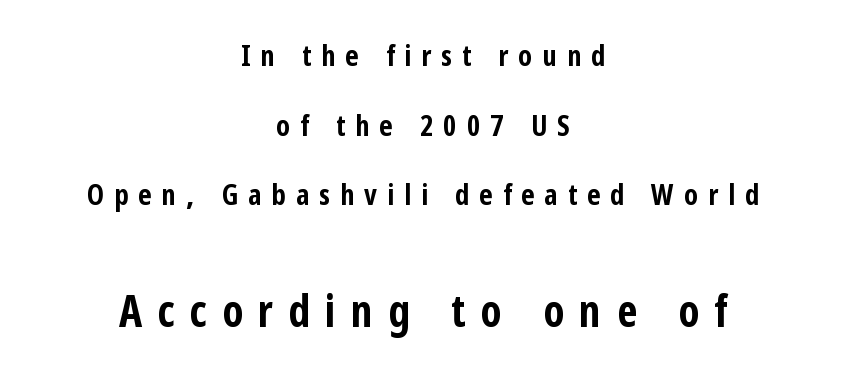
The image shows 44 px bold, condensed sans-serif type, upright; set centered, loose line spacing (2.4x), unusually wide letter spacing (+0.34 em), not underlined; the second (bottom) block is 1.52x larger; low stroke contrast and a medium x-height.
